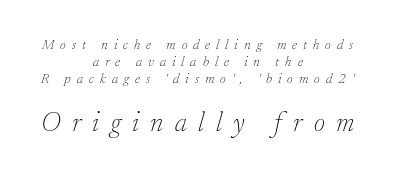
{"italic": "yes", "lean": "right", "slant_degrees": 17, "bold": "no", "underline": "no", "align": "center", "line_spacing_ratio": 1.23, "letter_spacing": "wide", "letter_spacing_em": 0.43, "larger_block": "second", "size_ratio": 1.93, "glyph_px": 27}
